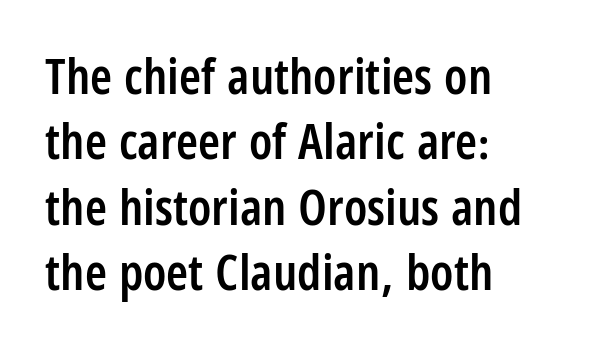
{"serif": "no", "italic": "no", "bold": "semi", "weight": "semibold", "width": "condensed", "stroke_contrast": "low", "x_height": "large", "monospaced": "no", "underline": "no", "align": "left", "line_spacing": "normal", "line_spacing_ratio": 1.31, "letter_spacing": "normal", "letter_spacing_em": 0.0, "glyph_px": 50}
